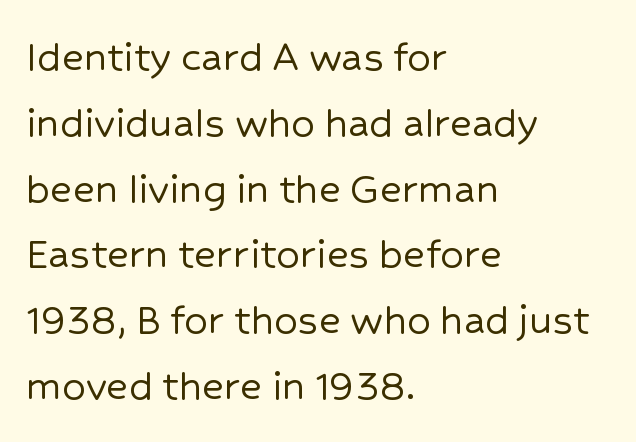
The image shows 47 px sans-serif type, upright; set left-aligned, normal line spacing (1.4x), normal letter spacing, not underlined; low stroke contrast and a medium x-height.
